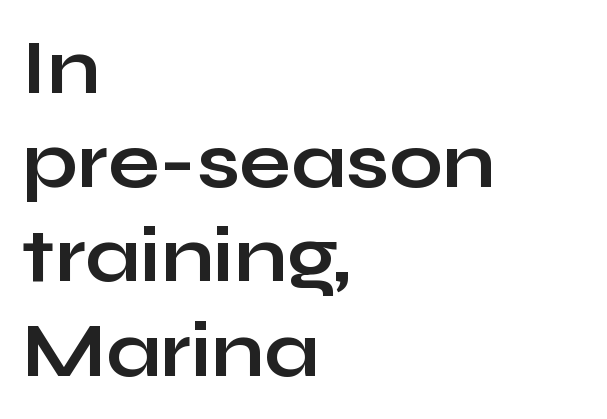
Q: Is the text bold? A: Yes.
Q: Is the text italic (slanted)? A: No, it is upright.
Q: Is the typeface a serif or a sans-serif typeface? A: Sans-serif.
Q: Is the text underlined? A: No.
Q: How is the paragraph aligned? A: Left-aligned.
Q: Is the spacing between letters normal or unusually wide? A: Normal.
Q: Width (condensed, normal, or wide)? A: Wide.
Q: Stroke contrast? A: Low.
Q: x-height? A: Medium.
Q: Monospaced? A: No.
